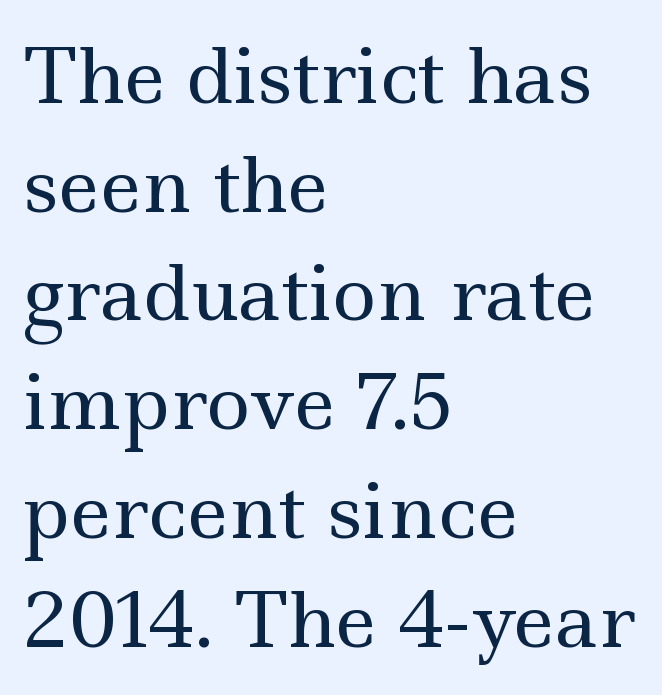
The image shows 75 px regular-weight, wide serif type, upright; set left-aligned, normal line spacing (1.45x), normal letter spacing, not underlined; a small x-height.
